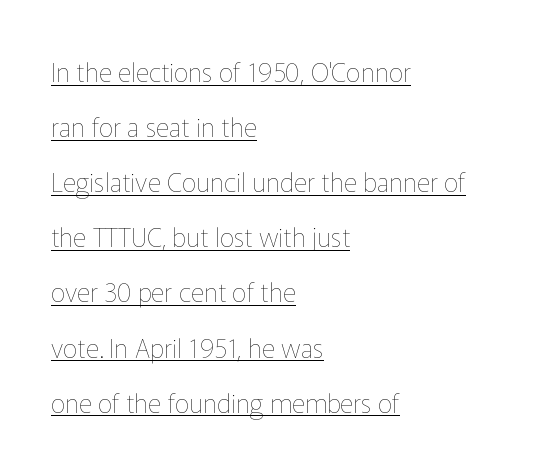
Where is the straight margin? On the left. Interline gaps are noticeably wide in this sample. Notice how a bar underscores the lettering throughout. The letterforms sit at book weight or below. The letters stand straight up with perfectly vertical stems. The tracking reads as untouched default to a designer's eye.
